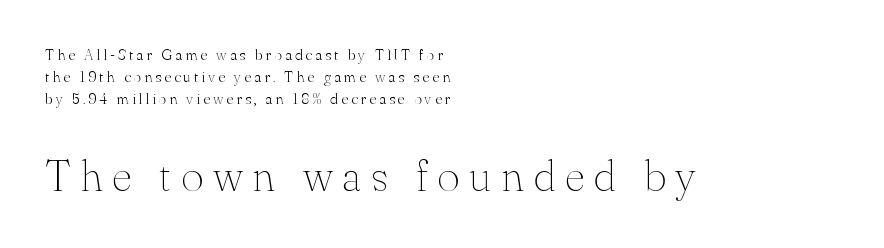
Q: Is the text bold? A: No.
Q: Is the text italic (slanted)? A: No, it is upright.
Q: Is the typeface a serif or a sans-serif typeface? A: Serif.
Q: Is the text underlined? A: No.
Q: How is the paragraph aligned? A: Left-aligned.
Q: Is the spacing between letters normal or unusually wide? A: Unusually wide.
Q: Is the spacing between lines tight, normal or loose? A: Normal.
Q: Which block of text is set in a larger size, the first (top) or the second (bottom)? A: The second (bottom) one.
Q: Width (condensed, normal, or wide)? A: Normal.
Q: Stroke contrast? A: Medium.
Q: x-height? A: Small.
Q: Monospaced? A: No.
